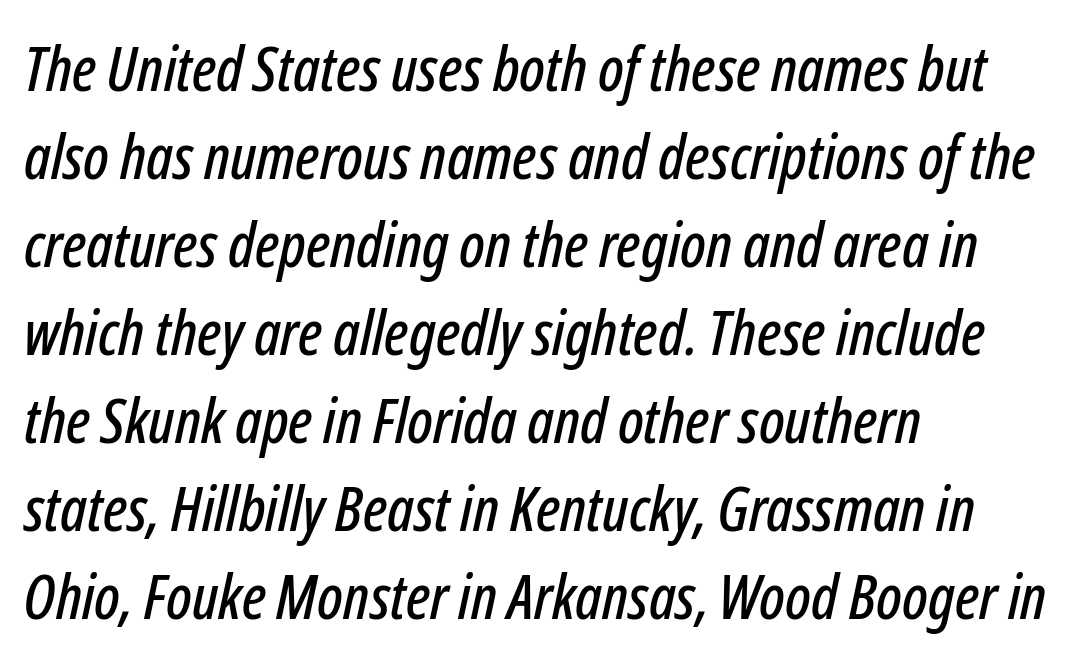
The image shows 62 px condensed type, italic (leaning right); set left-aligned, normal line spacing (1.42x), normal letter spacing, not underlined; low stroke contrast and a medium x-height.
